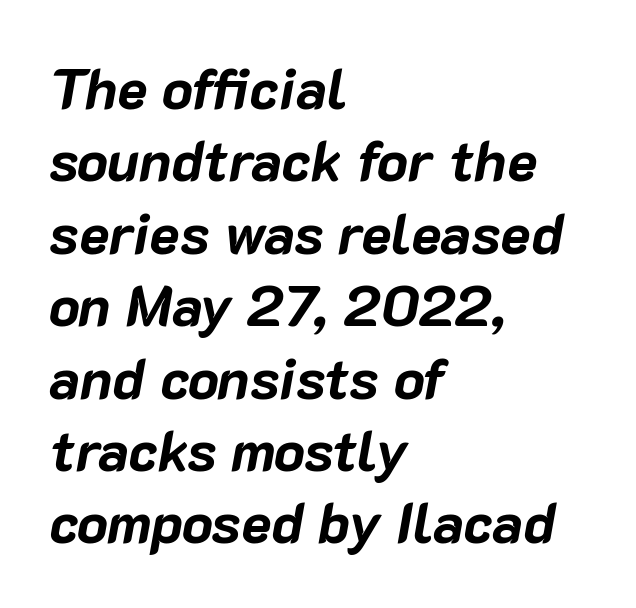
Q: Is the text bold? A: Yes.
Q: Is the text italic (slanted)? A: Yes, it leans right by about 10 degrees.
Q: Is the text underlined? A: No.
Q: How is the paragraph aligned? A: Left-aligned.
Q: Is the spacing between letters normal or unusually wide? A: Normal.
Q: Is the spacing between lines tight, normal or loose? A: Normal.
Q: Width (condensed, normal, or wide)? A: Normal.
Q: Stroke contrast? A: Low.
Q: x-height? A: Medium.
Q: Monospaced? A: No.
